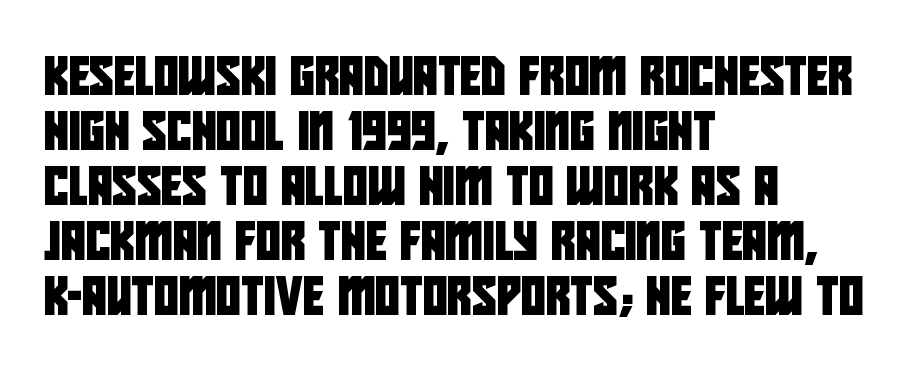
{"serif": "no", "width": "condensed", "stroke_contrast": "low", "x_height": "large", "monospaced": "no", "underline": "no", "align": "left", "line_spacing": "normal", "line_spacing_ratio": 1.45, "letter_spacing": "normal", "letter_spacing_em": 0.0, "glyph_px": 38}
